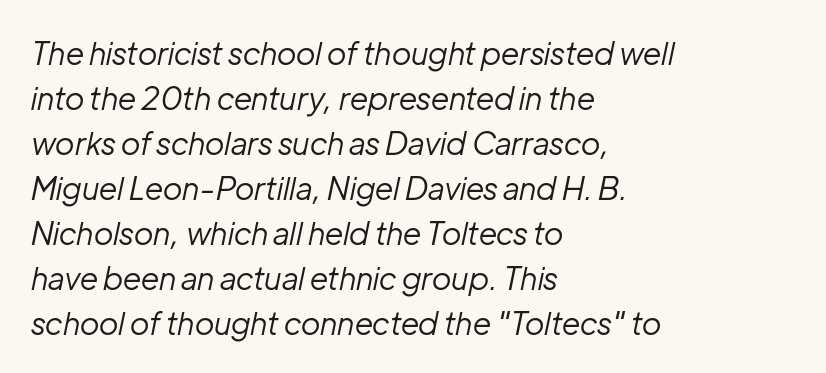
{"italic": "yes", "lean": "right", "slant_degrees": 12, "bold": "no", "weight": "regular", "width": "normal", "stroke_contrast": "low", "x_height": "medium", "monospaced": "no", "underline": "no", "align": "left", "line_spacing": "normal", "line_spacing_ratio": 1.45, "letter_spacing": "normal", "letter_spacing_em": 0.0, "glyph_px": 31}
